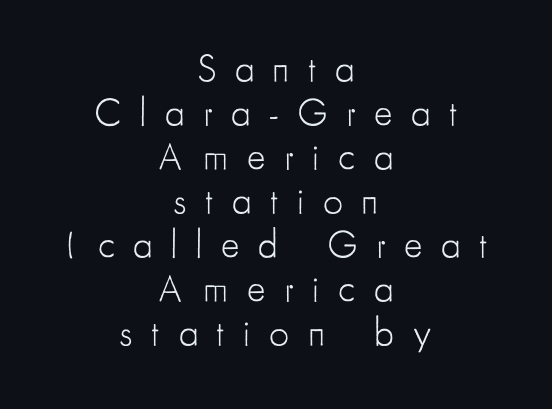
{"serif": "no", "italic": "no", "bold": "no", "weight": "light", "width": "condensed", "stroke_contrast": "low", "x_height": "small", "monospaced": "no", "underline": "no", "align": "center", "line_spacing": "tight", "line_spacing_ratio": 1.13, "letter_spacing": "wide", "letter_spacing_em": 0.48, "glyph_px": 39}
